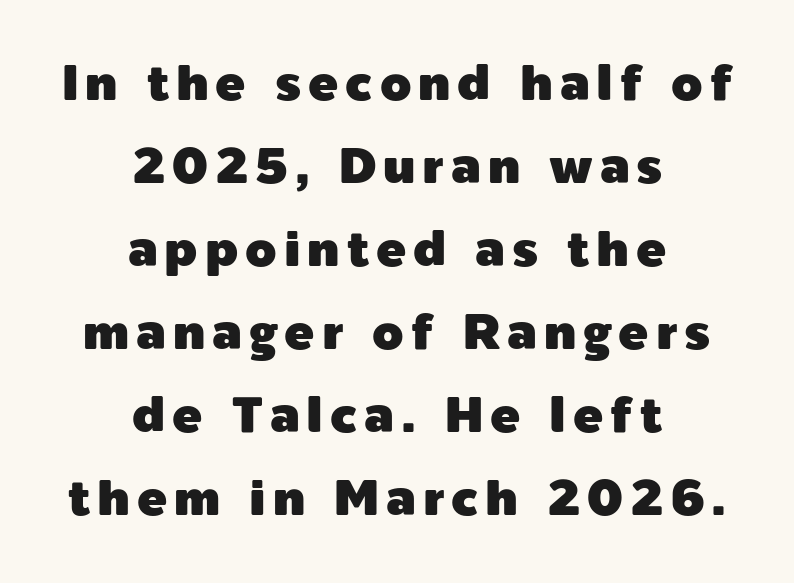
Q: Is the text italic (slanted)? A: No, it is upright.
Q: Is the typeface a serif or a sans-serif typeface? A: Sans-serif.
Q: Is the text underlined? A: No.
Q: How is the paragraph aligned? A: Centered.
Q: Is the spacing between lines tight, normal or loose? A: Normal.
Q: Width (condensed, normal, or wide)? A: Normal.
Q: x-height? A: Medium.
Q: Monospaced? A: No.
